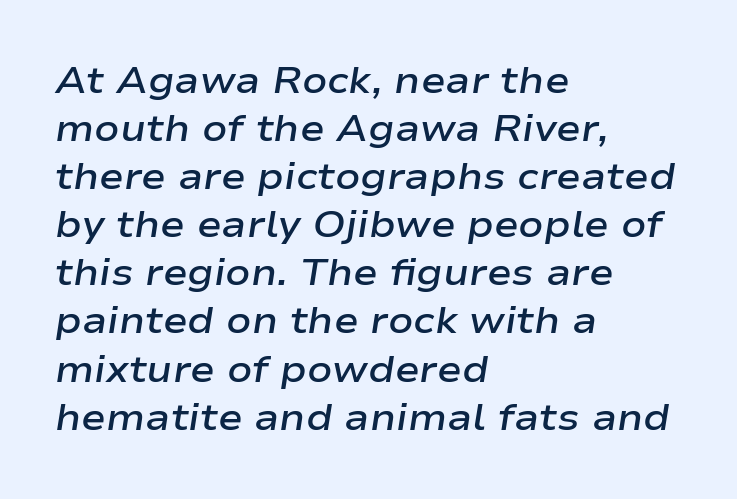
The image shows 37 px semibold, wide type, italic (leaning right); set left-aligned, normal line spacing (1.3x), normal letter spacing, not underlined; low stroke contrast and a medium x-height.
